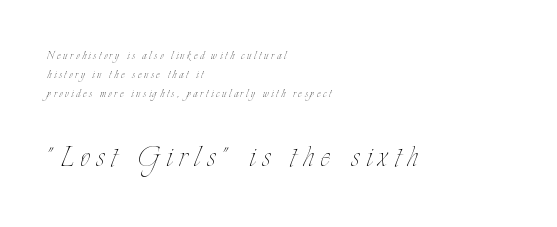
Q: Is the text bold? A: No.
Q: Is the text italic (slanted)? A: Yes.
Q: Is the text underlined? A: No.
Q: How is the paragraph aligned? A: Left-aligned.
Q: Is the spacing between lines tight, normal or loose? A: Normal.
Q: Which block of text is set in a larger size, the first (top) or the second (bottom)? A: The second (bottom) one.
Q: Width (condensed, normal, or wide)? A: Condensed.
Q: Stroke contrast? A: Low.
Q: x-height? A: Small.
Q: Monospaced? A: No.
